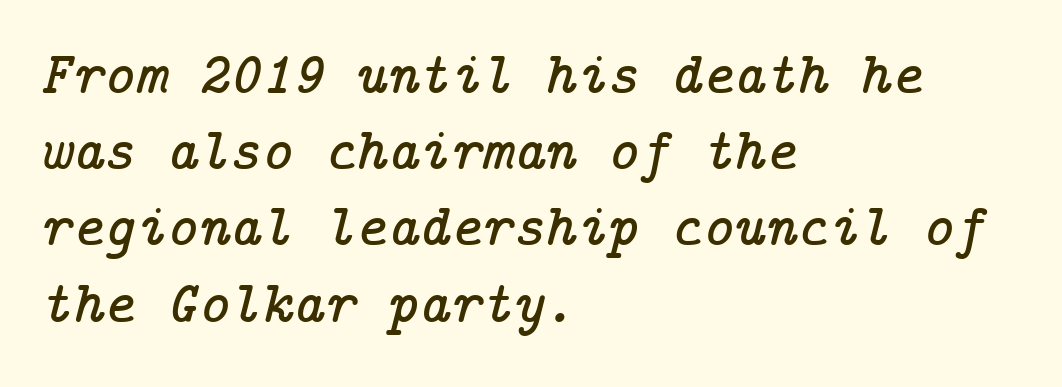
The horizontal fit of the characters is conventional and even. Slant detected: the letters are inclined. These lines stack with their left ends in a neat column. This sample keeps an unexceptional amount of space between lines. Descenders hang freely into open space.
